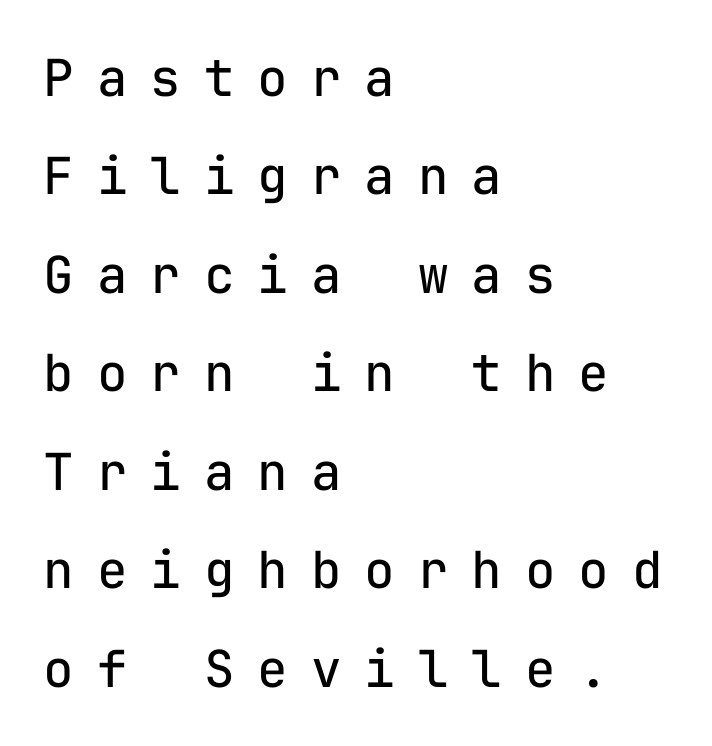
Loosely led — the rows are spread out. Reading down the block, your eye returns to a fixed left position each line. The letters stand upright; this is a roman face. The baseline area is clear. The rendering inserts visible extra space after every character.
